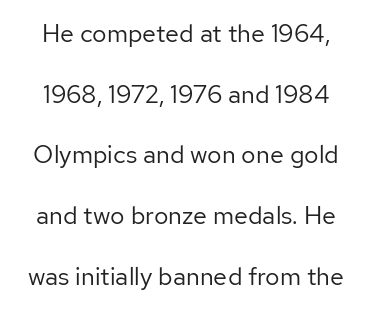
Q: Is the text bold? A: No.
Q: Is the text italic (slanted)? A: No, it is upright.
Q: Is the text underlined? A: No.
Q: How is the paragraph aligned? A: Centered.
Q: Is the spacing between letters normal or unusually wide? A: Normal.
Q: Is the spacing between lines tight, normal or loose? A: Loose.
